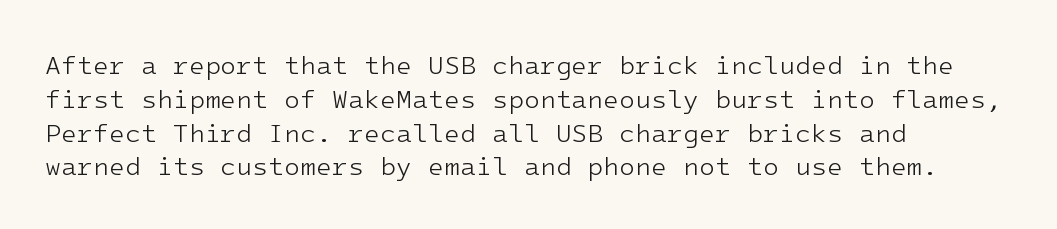
Descenders are the only things crossing below the line. Vertical strokes here are truly vertical. Compared with typical paragraphs, the rows here are spaced about the same. The setting favours the left margin, as ordinary paragraphs usually do.
